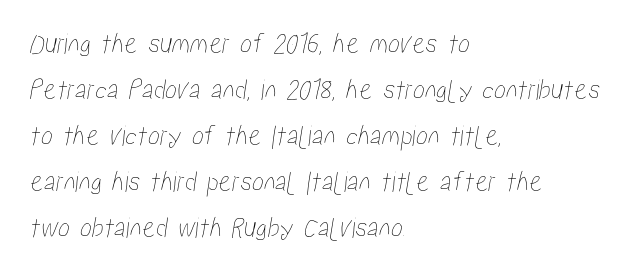
In terms of leading, this rendering sits right in the middle. Characters follow at the spacing the type designer built in. Reading down the block, your eye returns to a fixed left position each line. Descenders hang freely into open space. Character widths vary here, with narrow letters taking less room than wide ones.
